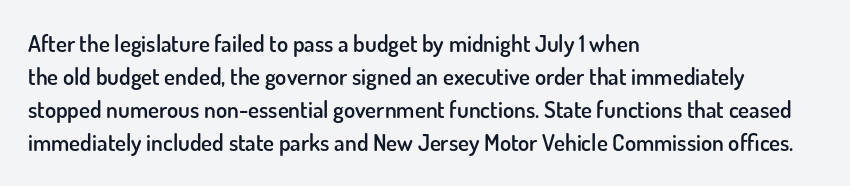
Default kerning and tracking; the words read as compact shapes. Quick note: interline space is typical. This rendering features lettering with no underline. Left-aligned paragraph, ragged on the right. The strokes are fattened partway — semibold, not bold. Italic: no, the glyphs are upright roman.
